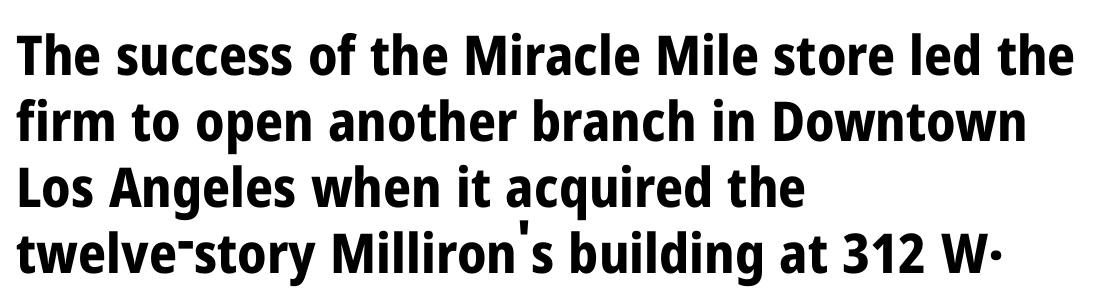
Horizontal alignment here is leftward, the default for most running prose. I'd describe the lettering as bold — thick and assertive. These lines keep a tight, regular rhythm from letter to letter. Words float on clear page, feet unadorned. Do the letters lean? They stand straight. Each letter keeps its own natural width here, so spacing adapts to shape.
